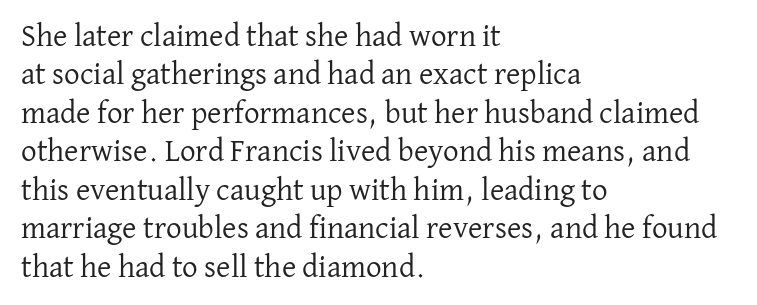
The image shows 31 px regular-weight serif type, upright; set left-aligned, line spacing 1.24x, normal letter spacing, not underlined; low stroke contrast and a medium x-height.
